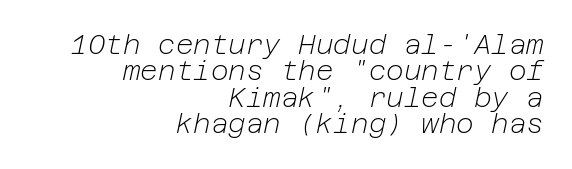
{"italic": "yes", "lean": "right", "slant_degrees": 12, "bold": "no", "underline": "no", "align": "right", "line_spacing": "tight", "line_spacing_ratio": 0.98, "letter_spacing": "normal", "letter_spacing_em": 0.0, "glyph_px": 27}
